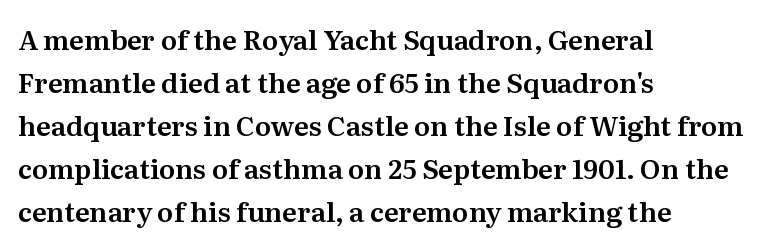
Q: Is the text italic (slanted)? A: No, it is upright.
Q: Is the text underlined? A: No.
Q: How is the paragraph aligned? A: Left-aligned.
Q: Is the spacing between letters normal or unusually wide? A: Normal.
Q: Is the spacing between lines tight, normal or loose? A: Normal.
